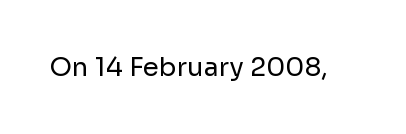
{"italic": "no", "bold": "no", "underline": "no", "letter_spacing": "normal", "letter_spacing_em": 0.0, "glyph_px": 26}
